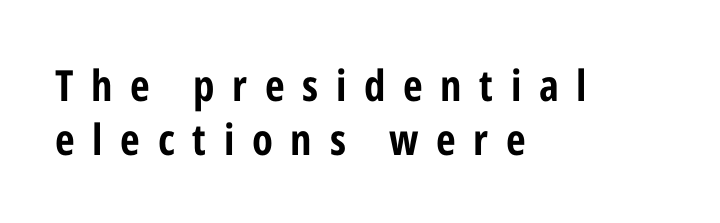
Q: Is the text bold? A: Yes.
Q: Is the text italic (slanted)? A: No, it is upright.
Q: Is the typeface a serif or a sans-serif typeface? A: Sans-serif.
Q: Is the text underlined? A: No.
Q: How is the paragraph aligned? A: Left-aligned.
Q: Is the spacing between letters normal or unusually wide? A: Unusually wide.
Q: Is the spacing between lines tight, normal or loose? A: Normal.
Q: Width (condensed, normal, or wide)? A: Condensed.
Q: Stroke contrast? A: Low.
Q: x-height? A: Medium.
Q: Monospaced? A: No.
